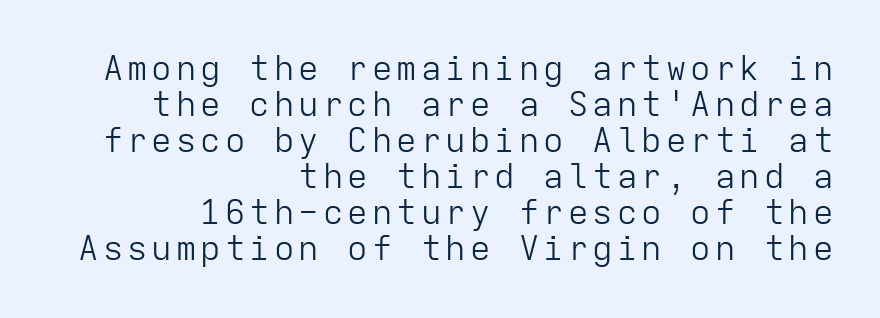
A bare baseline throughout the passage. The passage shown is not bold in any degree. The designer dialed line spacing down below the default. Classification — sans serif. Horizontal alignment here is rightward, an uncommon choice for prose.
